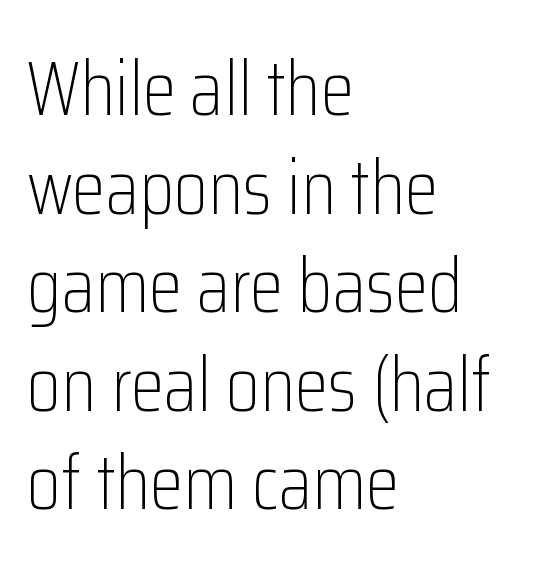
Note the varied advance widths — an 'i' is clearly narrower than an 'm'. Vertically, the passage feels balanced, rows spaced as you'd expect. A light-to-regular cut is what we see here. Posture: upright roman. Where is the straight margin? On the left. Clear beneath every line of the passage.
